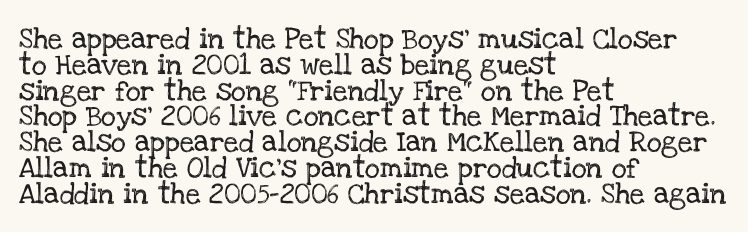
The image shows 21 px text type, upright; set left-aligned, line spacing 1.23x, normal letter spacing, not underlined.
